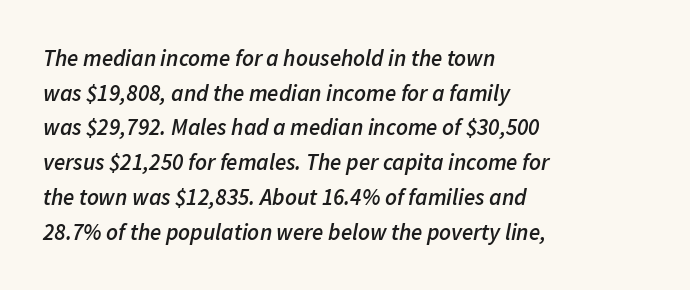
Bare-footed words on every line. All the whitespace from short lines collects on the right. Compared with an ordinary text face, these strokes are moderately heavier — a semibold. Reading down the column, the eye jumps a familiar distance to each next line. Short note: letters normally spaced.
